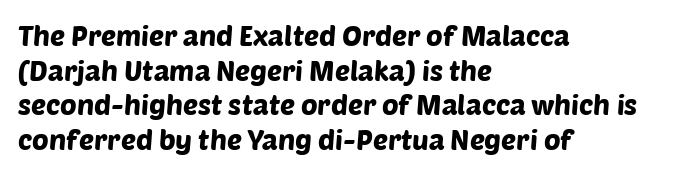
Q: Is the typeface a serif or a sans-serif typeface? A: Sans-serif.
Q: Is the text underlined? A: No.
Q: How is the paragraph aligned? A: Left-aligned.
Q: Is the spacing between letters normal or unusually wide? A: Normal.
Q: Width (condensed, normal, or wide)? A: Normal.
Q: Stroke contrast? A: Low.
Q: x-height? A: Large.
Q: Monospaced? A: No.
